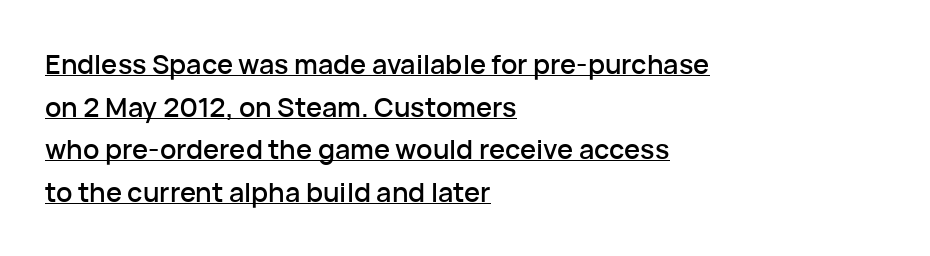
This sample keeps an unexceptional amount of space between lines. A classic flush-left, rag-right setting is used for this passage. If you drew a line through each stem, it would be perfectly vertical. The gaps between neighbouring characters are ordinary and unremarkable. Emphasis is given by a line drawn under the lettering.
